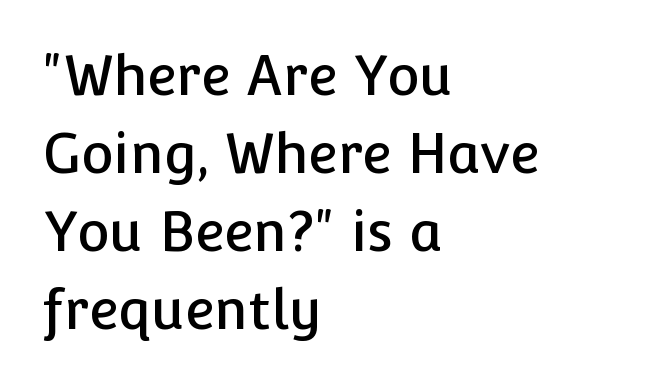
{"serif": "no", "italic": "no", "width": "normal", "stroke_contrast": "low", "x_height": "medium", "monospaced": "no", "underline": "no", "align": "left", "line_spacing": "normal", "line_spacing_ratio": 1.42, "letter_spacing": "normal", "letter_spacing_em": 0.0, "glyph_px": 55}
